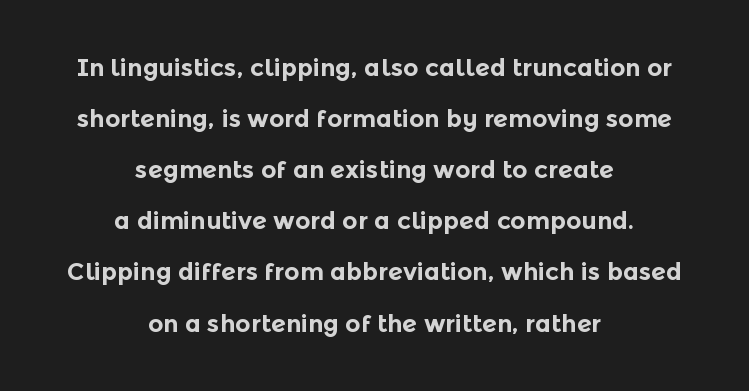
Line starts and ends both wander, symmetrically. Here the glyphs are tracked normally, forming tight word shapes. Beneath every word, the page is bare. When letters stand straight like this, we call the style roman or upright. Leading is clearly above the norm, producing a sparse column. Heavy-handed strokes throughout: this text is bold.
